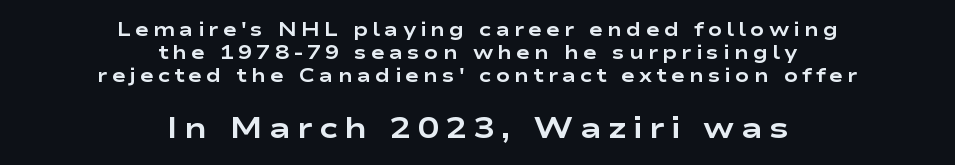
The image shows 29 px bold, wide sans-serif type, upright; set centered, line spacing 1.2x, unusually wide letter spacing (+0.21 em), not underlined; the second (bottom) block is 1.53x larger; low stroke contrast and a medium x-height.
